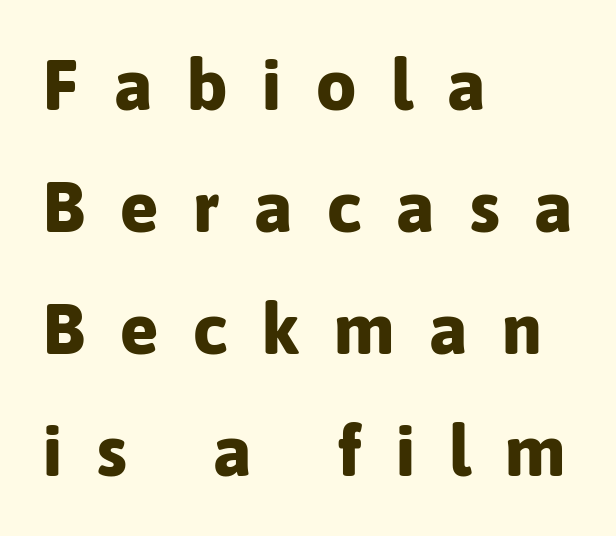
Q: Is the text bold? A: Yes.
Q: Is the text italic (slanted)? A: No, it is upright.
Q: Is the typeface a serif or a sans-serif typeface? A: Sans-serif.
Q: Is the text underlined? A: No.
Q: How is the paragraph aligned? A: Left-aligned.
Q: Is the spacing between letters normal or unusually wide? A: Unusually wide.
Q: Width (condensed, normal, or wide)? A: Normal.
Q: Stroke contrast? A: Low.
Q: x-height? A: Medium.
Q: Monospaced? A: No.
